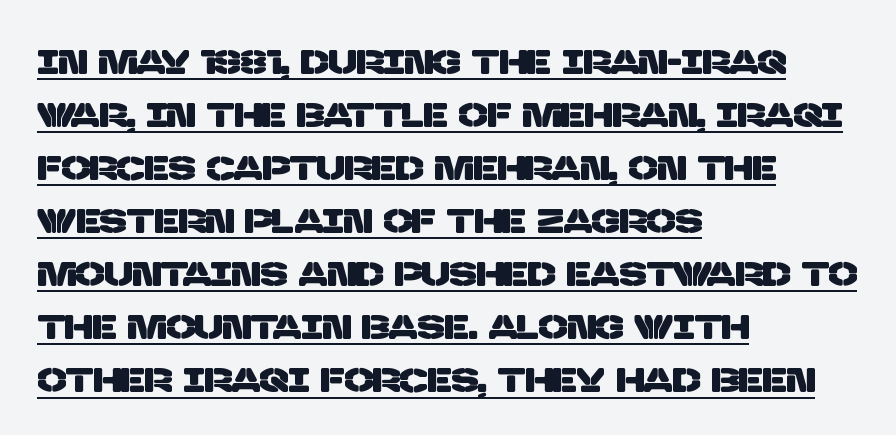
The image shows 34 px sans-serif type; set left-aligned, normal line spacing (1.56x), normal letter spacing, underlined; low stroke contrast and a large x-height.
